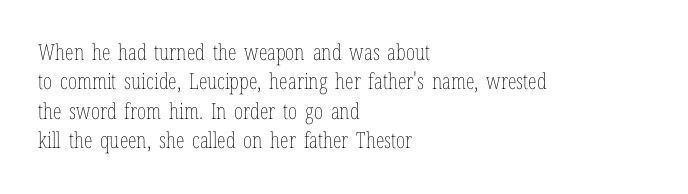
{"italic": "no", "bold": "no", "underline": "no", "align": "left", "line_spacing": "normal", "line_spacing_ratio": 1.34, "letter_spacing": "normal", "letter_spacing_em": 0.0, "glyph_px": 22}
